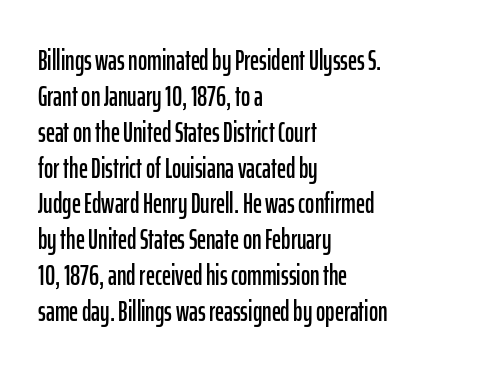
Compared with typical paragraphs, the rows here are spaced about the same. Regarding serifs, this sample does without them. This is roman type, the default non-slanted kind. Standard letterfit; no display-style spreading of the glyphs. A student would call this left alignment; a typographer would say flush left, rag right. A typesetter would call this proportional, since set widths differ per character.
